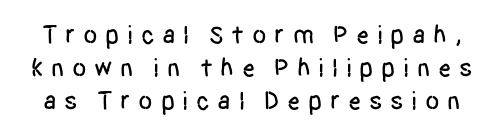
Q: Is the text italic (slanted)? A: No, it is upright.
Q: Is the text underlined? A: No.
Q: Is the spacing between letters normal or unusually wide? A: Unusually wide.
Q: Is the spacing between lines tight, normal or loose? A: Normal.
